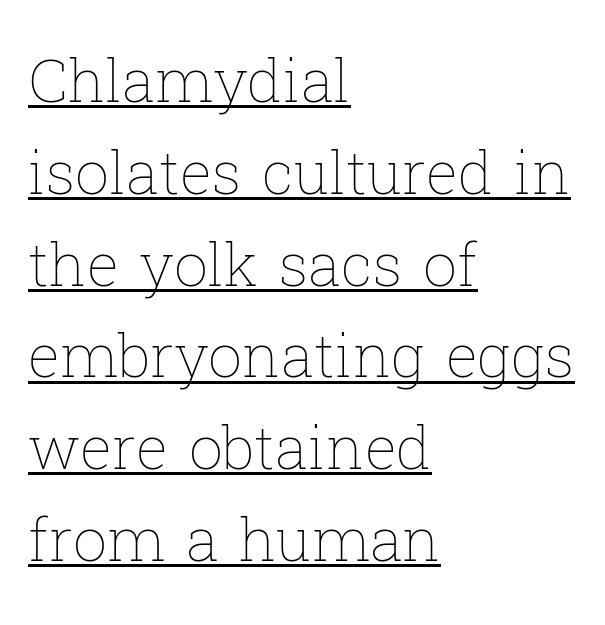
The image shows 60 px thin type, upright; set left-aligned, normal line spacing (1.53x), normal letter spacing, underlined; low stroke contrast and a medium x-height.
